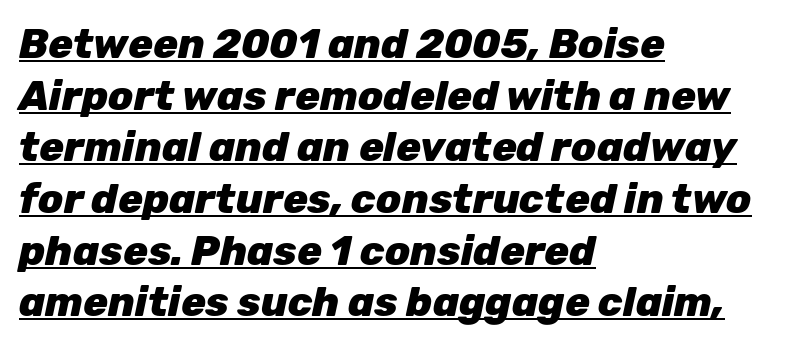
Is there much room between lines? A standard amount, neither cramped nor airy. Yep, that's italic — everything's leaning. The line texture is even and compact thanks to regular tracking. The rag falls on the right side of this text block. Spacing verdict: proportional, widths tailored to each character. These lines carry a lot of weight — the face is fully bold.
